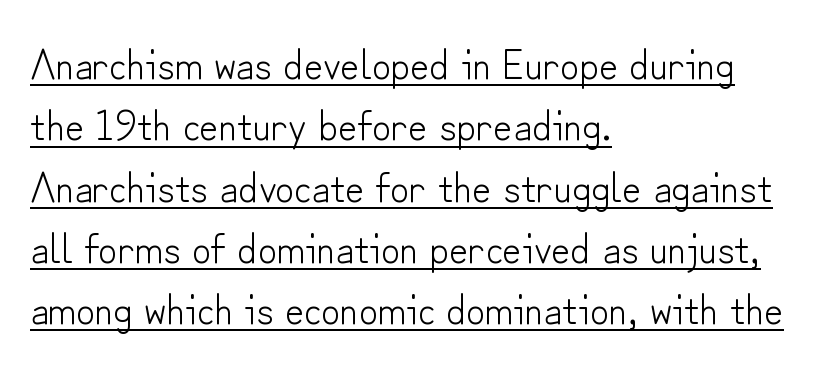
{"serif": "no", "italic": "no", "bold": "no", "weight": "light", "width": "normal", "stroke_contrast": "low", "x_height": "small", "monospaced": "no", "underline": "yes", "align": "left", "line_spacing": "normal", "line_spacing_ratio": 1.46, "letter_spacing": "normal", "letter_spacing_em": 0.0, "glyph_px": 42}
